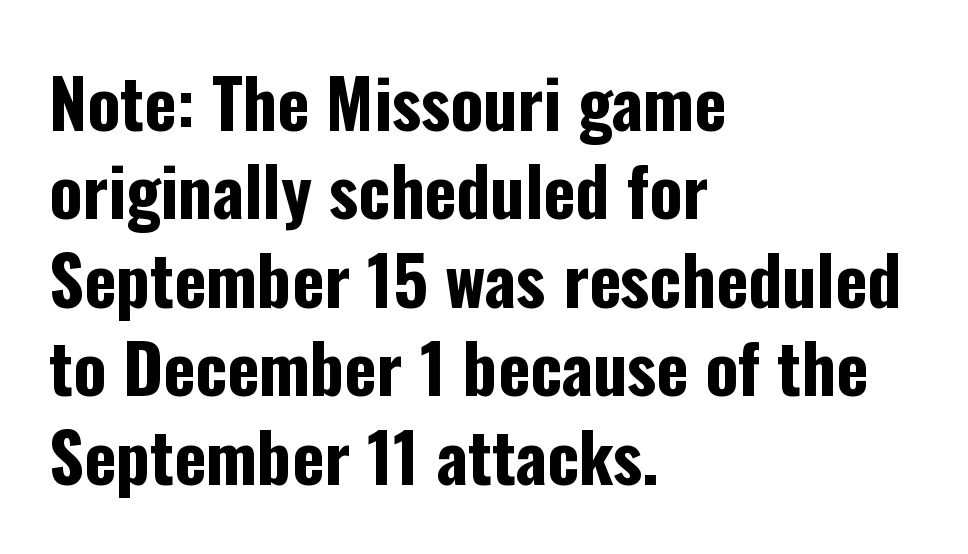
{"serif": "no", "italic": "no", "bold": "yes", "weight": "bold", "width": "condensed", "stroke_contrast": "low", "x_height": "medium", "monospaced": "no", "underline": "no", "align": "left", "line_spacing": "normal", "line_spacing_ratio": 1.3, "letter_spacing": "normal", "letter_spacing_em": 0.0, "glyph_px": 68}
